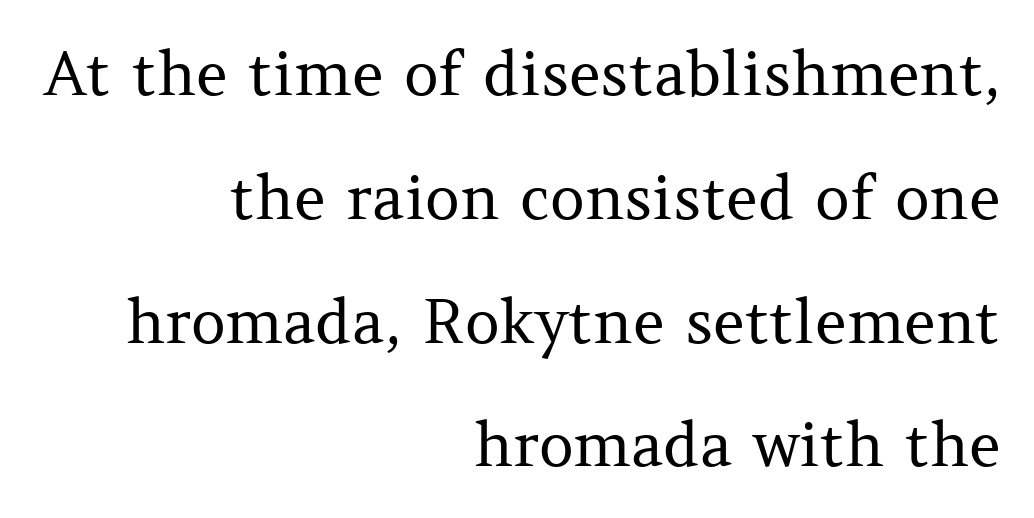
Is the type heavy? It reads as light-to-regular instead. Underlining? Definitely not there. Teacher's note: observe the even right margin — that is flush-right alignment. In terms of letterspacing, this is plain default setting.
